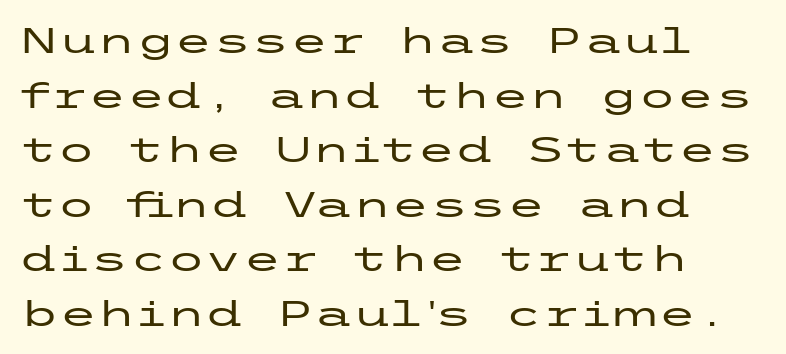
The line texture is even and compact thanks to regular tracking. Casual observation: everything's shoved over to the left. Quick note: underline off. Check where the strokes stop: nothing finishes them off — pure sans.
